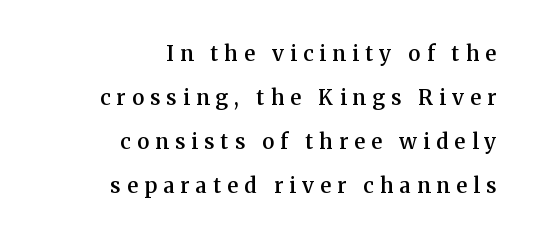
{"italic": "no", "bold": "semi", "underline": "no", "align": "right", "line_spacing": "loose", "line_spacing_ratio": 2.1, "letter_spacing": "wide", "letter_spacing_em": 0.3, "glyph_px": 21}
